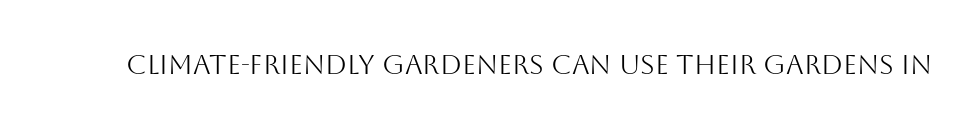
Q: Is the text bold? A: No.
Q: Is the text italic (slanted)? A: No, it is upright.
Q: Is the text underlined? A: No.
Q: Is the spacing between letters normal or unusually wide? A: Normal.
